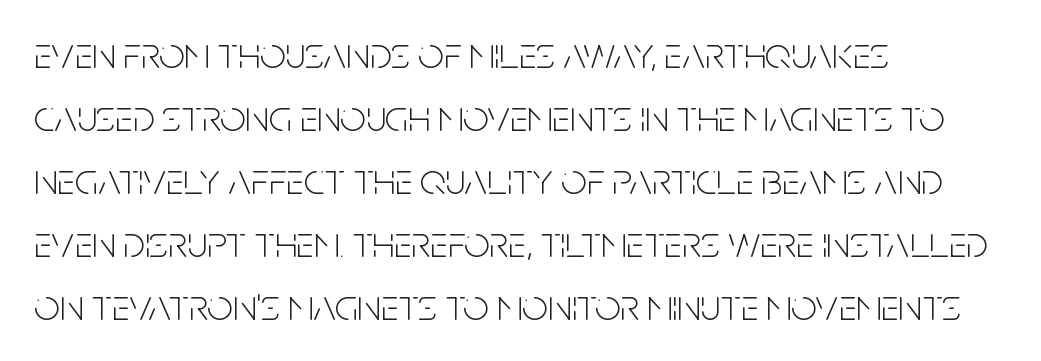
In terms of posture, this sample is upright. The rendering uses a moderate line-height, typical for paragraphs. Nothing sits at the stroke ends, so this counts as sans-serif. Weight class: somewhere from thin through regular. The face used here is proportionally spaced, like ordinary book or web type.
